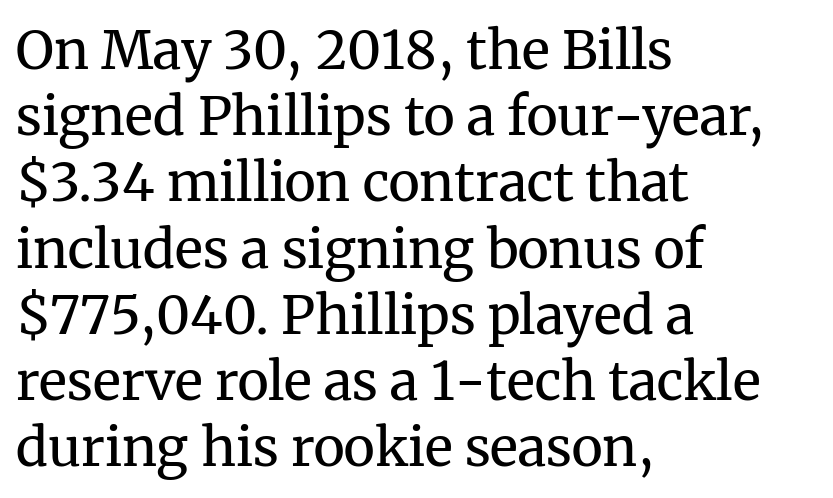
Q: Is the text bold? A: No.
Q: Is the text italic (slanted)? A: No, it is upright.
Q: Is the typeface a serif or a sans-serif typeface? A: Serif.
Q: Is the text underlined? A: No.
Q: How is the paragraph aligned? A: Left-aligned.
Q: Is the spacing between letters normal or unusually wide? A: Normal.
Q: Is the spacing between lines tight, normal or loose? A: Normal.
Q: Width (condensed, normal, or wide)? A: Normal.
Q: Stroke contrast? A: Medium.
Q: x-height? A: Medium.
Q: Monospaced? A: No.
